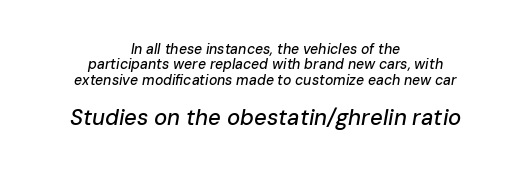
Q: Is the text italic (slanted)? A: Yes, it leans right by about 10 degrees.
Q: Is the text underlined? A: No.
Q: How is the paragraph aligned? A: Centered.
Q: Is the spacing between letters normal or unusually wide? A: Normal.
Q: Is the spacing between lines tight, normal or loose? A: Tight.
Q: Which block of text is set in a larger size, the first (top) or the second (bottom)? A: The second (bottom) one.
